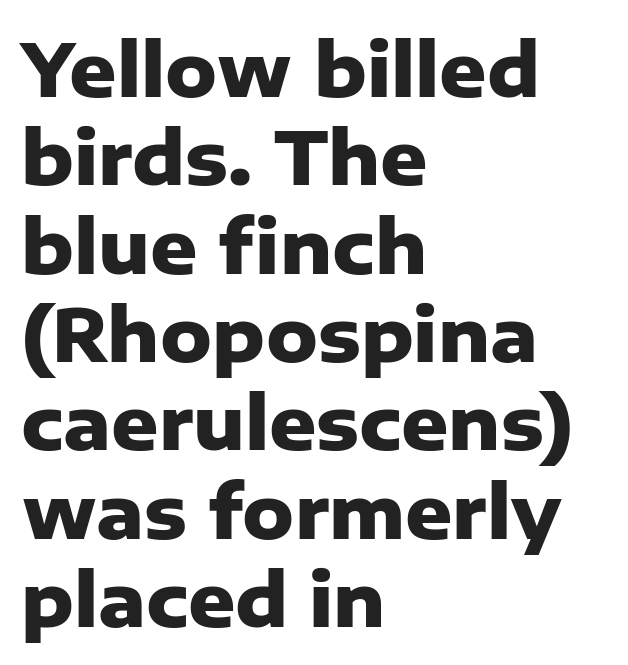
The image shows 73 px heavy sans-serif type, upright; set left-aligned, line spacing 1.21x, normal letter spacing, not underlined; low stroke contrast and a medium x-height.
